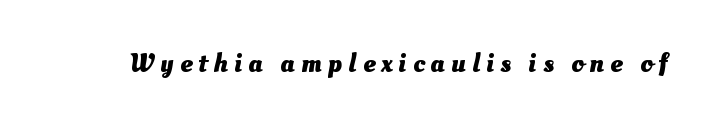
The image shows 27 px bold type; set unusually wide letter spacing (+0.23 em), not underlined.
